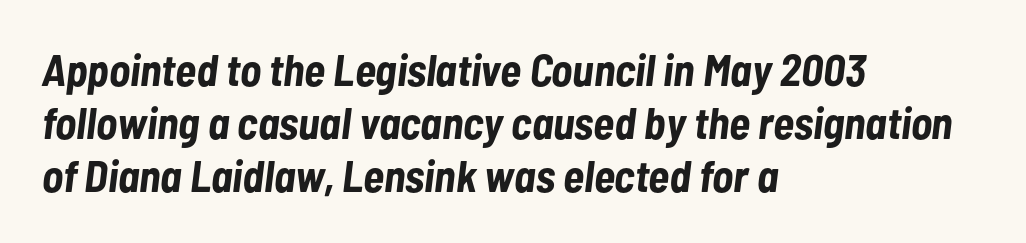
Standard letterfit; no display-style spreading of the glyphs. The axis of the letterforms is tilted away from vertical. These lines are rendered in a variable-pitch font. How heavy is the stroke? Heavy — this is a bold. These lines are set flush left with a ragged right edge. Nobody drew a line under any word here.
